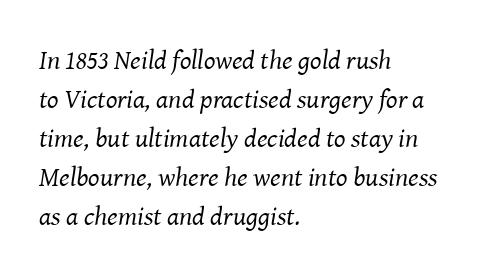
The image shows 27 px text type, italic (leaning right); set left-aligned, normal line spacing (1.44x), normal letter spacing, not underlined.
